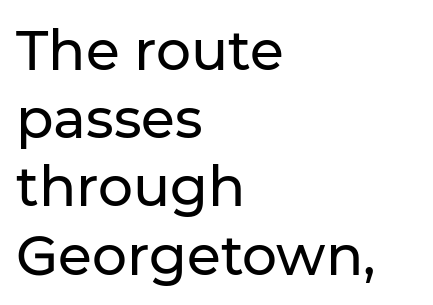
{"serif": "no", "italic": "no", "width": "normal", "stroke_contrast": "low", "x_height": "medium", "monospaced": "no", "underline": "no", "align": "left", "line_spacing_ratio": 1.24, "letter_spacing": "normal", "letter_spacing_em": 0.0, "glyph_px": 55}
